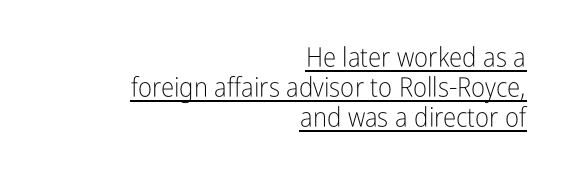
Q: Is the text bold? A: No.
Q: Is the text italic (slanted)? A: No, it is upright.
Q: Is the text underlined? A: Yes.
Q: How is the paragraph aligned? A: Right-aligned.
Q: Is the spacing between letters normal or unusually wide? A: Normal.
Q: Is the spacing between lines tight, normal or loose? A: Tight.
